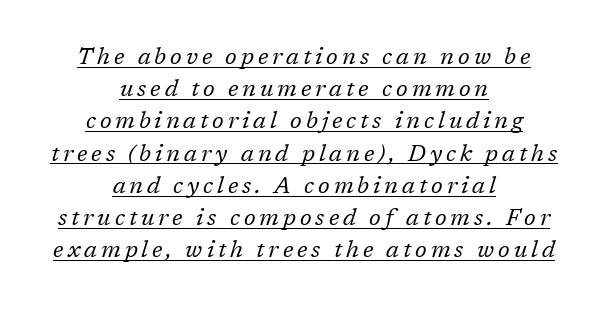
Q: Is the text bold? A: No.
Q: Is the text italic (slanted)? A: Yes, it leans right by about 17 degrees.
Q: Is the text underlined? A: Yes.
Q: How is the paragraph aligned? A: Centered.
Q: Is the spacing between lines tight, normal or loose? A: Normal.
